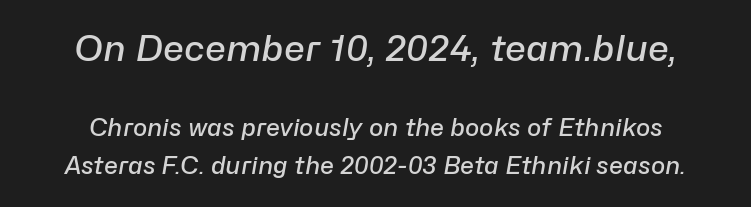
Q: Is the text bold? A: Semi-bold.
Q: Is the text italic (slanted)? A: Yes, it leans right by about 10 degrees.
Q: Is the text underlined? A: No.
Q: Is the spacing between letters normal or unusually wide? A: Normal.
Q: Is the spacing between lines tight, normal or loose? A: Normal.
Q: Which block of text is set in a larger size, the first (top) or the second (bottom)? A: The first (top) one.
Q: Width (condensed, normal, or wide)? A: Normal.
Q: Stroke contrast? A: Low.
Q: x-height? A: Medium.
Q: Monospaced? A: No.
